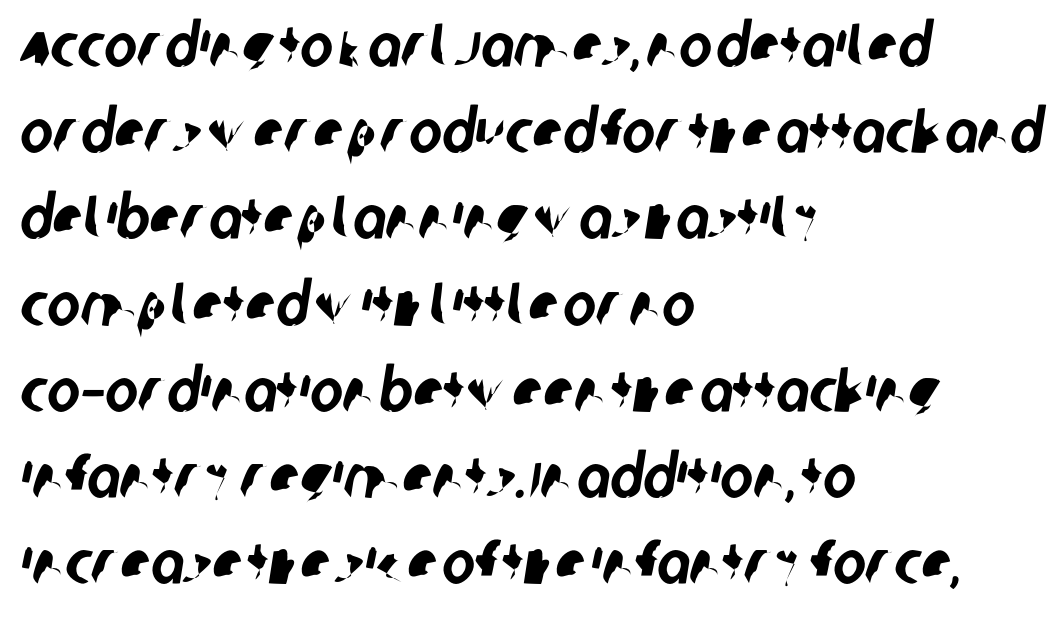
Each row of text sits above clean, open space. The tracking reads as untouched default to a designer's eye. Compared with typical paragraphs, the rows here are spaced about the same. Alignment: flush left. The passage shown is typeset with a sans-serif family.
